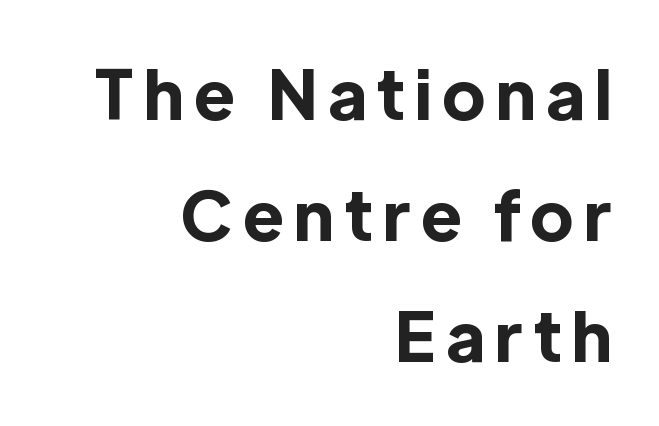
The passage shown is typed in a proportional face where columns would drift. Rendered with straight, roman letterforms. In terms of weight, the rendering is a true, heavy bold. The designer went with a sans here, leaving each stem footless. Check the space under the baseline: it is left empty.
